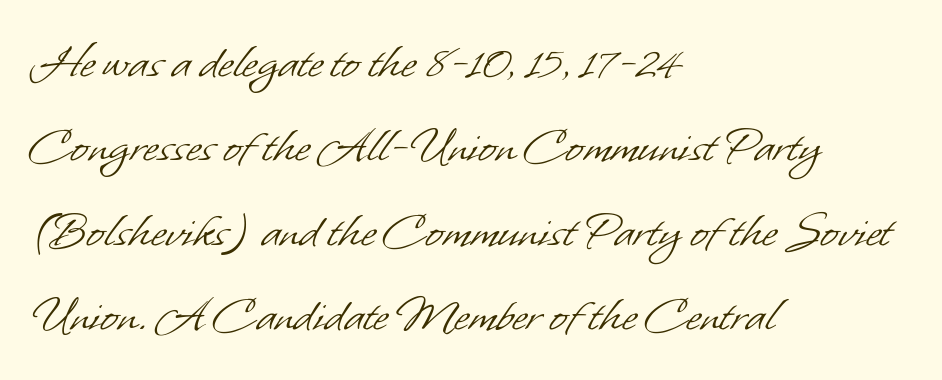
Q: Is the text bold? A: No.
Q: Is the typeface a serif or a sans-serif typeface? A: Sans-serif.
Q: Is the text underlined? A: No.
Q: How is the paragraph aligned? A: Left-aligned.
Q: Is the spacing between letters normal or unusually wide? A: Normal.
Q: Is the spacing between lines tight, normal or loose? A: Normal.
Q: Width (condensed, normal, or wide)? A: Normal.
Q: Stroke contrast? A: Low.
Q: x-height? A: Small.
Q: Monospaced? A: No.
